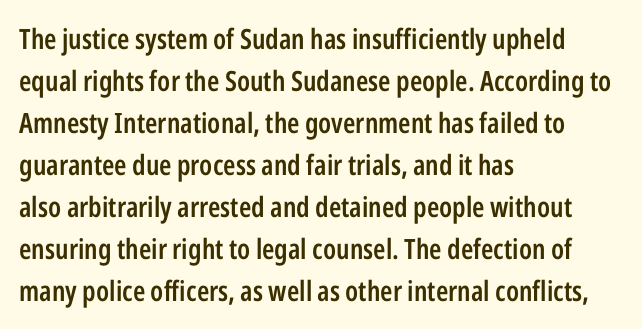
Q: Is the text bold? A: Semi-bold.
Q: Is the text italic (slanted)? A: No, it is upright.
Q: Is the typeface a serif or a sans-serif typeface? A: Sans-serif.
Q: Is the text underlined? A: No.
Q: How is the paragraph aligned? A: Left-aligned.
Q: Is the spacing between letters normal or unusually wide? A: Normal.
Q: Is the spacing between lines tight, normal or loose? A: Normal.
Q: Width (condensed, normal, or wide)? A: Condensed.
Q: Stroke contrast? A: Low.
Q: x-height? A: Medium.
Q: Monospaced? A: No.
